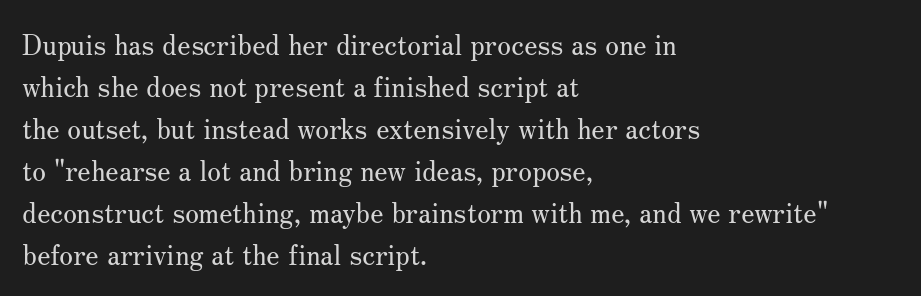
{"serif": "yes", "italic": "no", "bold": "no", "weight": "regular", "width": "normal", "stroke_contrast": "medium", "x_height": "small", "monospaced": "no", "underline": "no", "align": "left", "line_spacing": "normal", "line_spacing_ratio": 1.5, "letter_spacing": "normal", "letter_spacing_em": 0.0, "glyph_px": 28}
